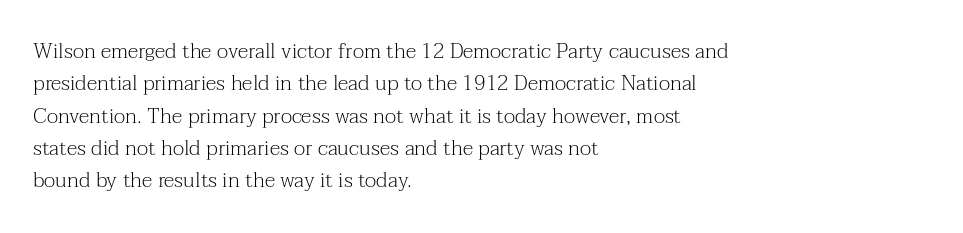
Words float on clear page, feet unadorned. Letters have the restrained weight of plain body copy at most. Horizontal alignment here is leftward, the default for most running prose. Whoever set this chose a conventional vertical rhythm. This sample uses an upright cut, with every glyph sitting square on the baseline.
